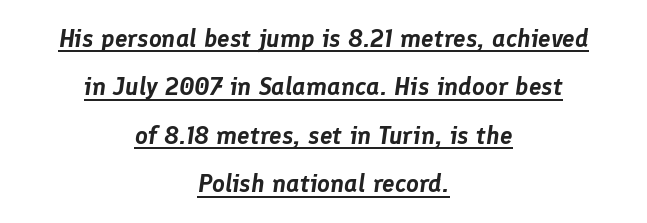
Q: Is the text italic (slanted)? A: Yes, it leans right by about 8 degrees.
Q: Is the text underlined? A: Yes.
Q: How is the paragraph aligned? A: Centered.
Q: Is the spacing between letters normal or unusually wide? A: Normal.
Q: Is the spacing between lines tight, normal or loose? A: Loose.
